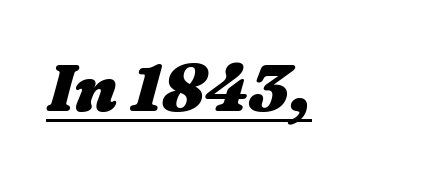
The face used here is proportionally spaced, like ordinary book or web type. Is the type bold? Yes — the strokes are clearly thick and heavy. What stands out about the letter spacing? Nothing — it is the standard amount. The lettering is marked with a stroke running underneath it.
